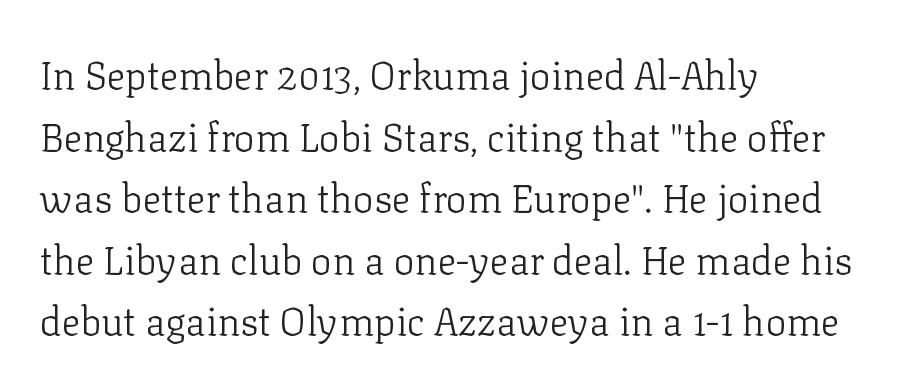
{"serif": "yes", "italic": "no", "bold": "no", "weight": "light", "width": "normal", "stroke_contrast": "low", "x_height": "medium", "monospaced": "no", "underline": "no", "align": "left", "line_spacing": "normal", "line_spacing_ratio": 1.58, "letter_spacing": "normal", "letter_spacing_em": 0.0, "glyph_px": 39}
